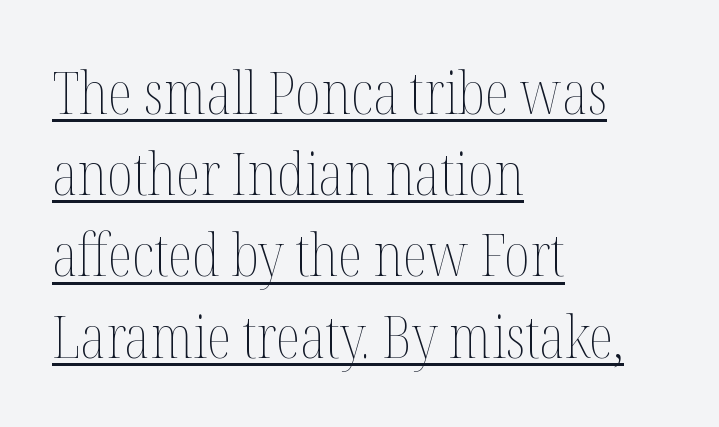
{"italic": "no", "bold": "no", "weight": "thin", "width": "condensed", "stroke_contrast": "medium", "x_height": "medium", "monospaced": "no", "underline": "yes", "align": "left", "line_spacing": "normal", "line_spacing_ratio": 1.4, "letter_spacing": "normal", "letter_spacing_em": 0.0, "glyph_px": 58}
